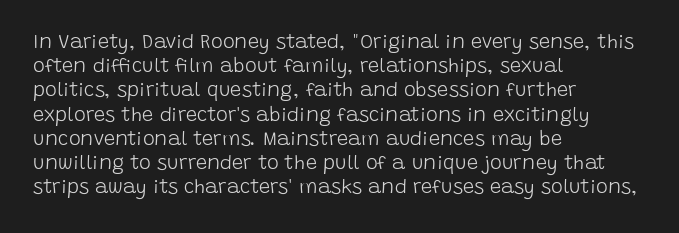
Tall strokes in this sample are plumb rather than angled. Decoration check: the copy has no underline. Words appear dense and cohesive because spacing is normal. The typesetter chose a ragged-right arrangement here.
